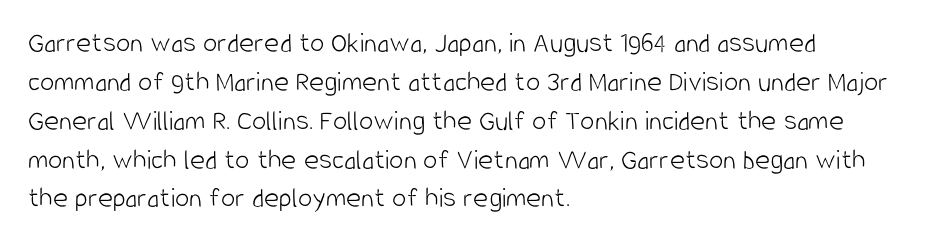
The image shows 29 px light, condensed sans-serif type, upright; set left-aligned, normal line spacing (1.34x), normal letter spacing, not underlined; low stroke contrast and a large x-height.
